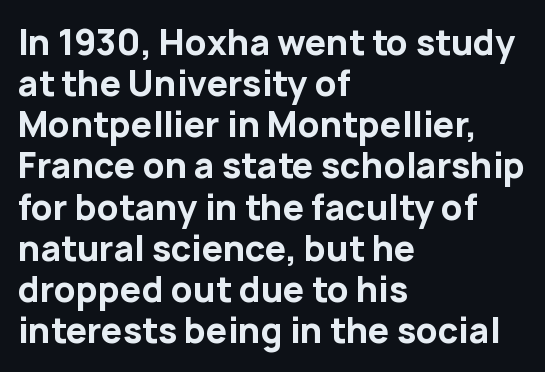
The lines in this sample share a left origin and differ only in where they stop. Stroke thickness is high; the sample reads as a true bold. The space beneath each line is pristine and unruled. A typesetter would call this proportional, since set widths differ per character. The type sits square on the baseline with zero lean.
